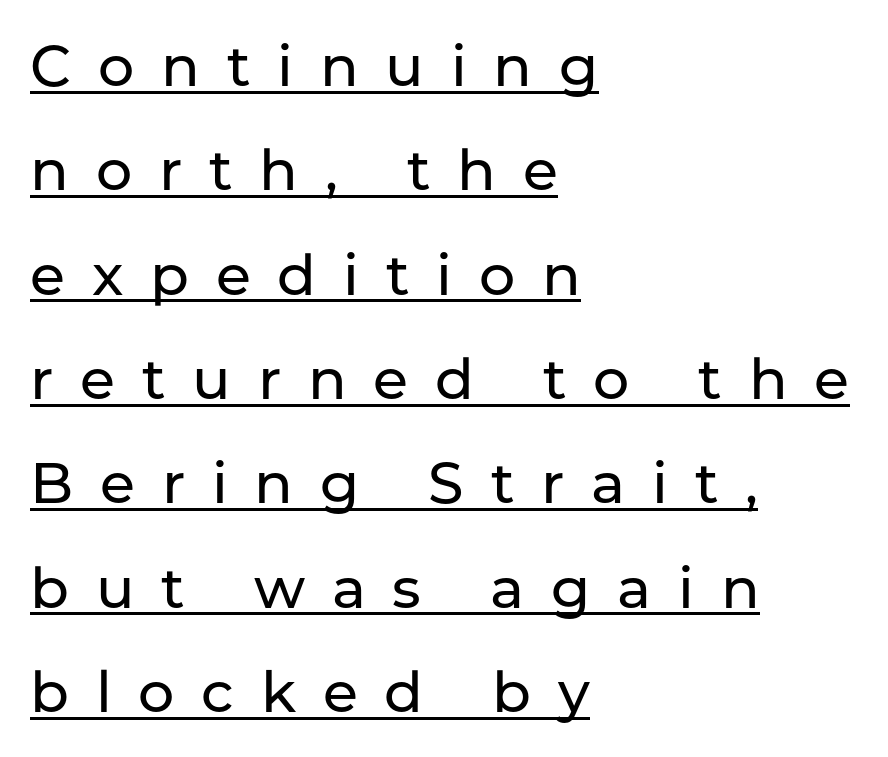
Q: Is the text italic (slanted)? A: No, it is upright.
Q: Is the typeface a serif or a sans-serif typeface? A: Sans-serif.
Q: Is the text underlined? A: Yes.
Q: How is the paragraph aligned? A: Left-aligned.
Q: Is the spacing between letters normal or unusually wide? A: Unusually wide.
Q: Width (condensed, normal, or wide)? A: Normal.
Q: Stroke contrast? A: Low.
Q: x-height? A: Medium.
Q: Monospaced? A: No.
